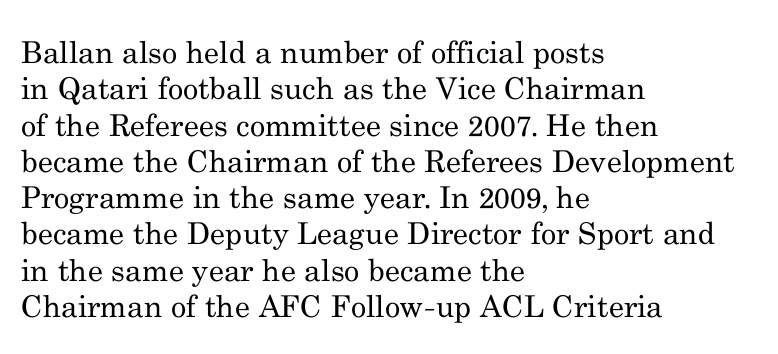
{"serif": "yes", "italic": "no", "bold": "no", "weight": "regular", "width": "normal", "stroke_contrast": "medium", "x_height": "small", "monospaced": "no", "underline": "no", "align": "left", "line_spacing_ratio": 1.21, "letter_spacing": "normal", "letter_spacing_em": 0.0, "glyph_px": 30}
